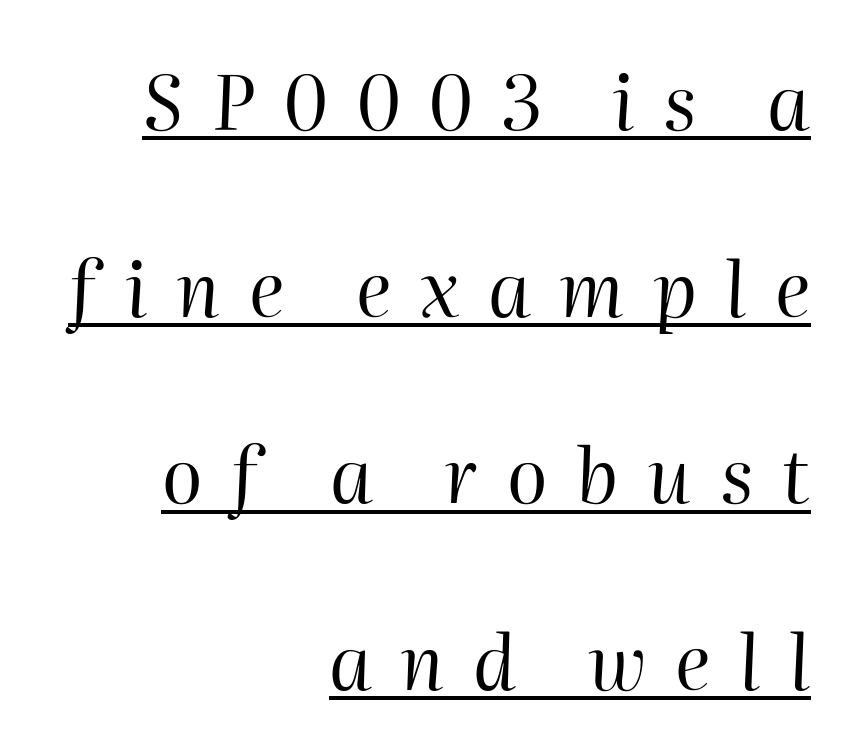
Q: Is the text bold? A: No.
Q: Is the text italic (slanted)? A: Yes, it leans right by about 2 degrees.
Q: Is the text underlined? A: Yes.
Q: How is the paragraph aligned? A: Right-aligned.
Q: Is the spacing between letters normal or unusually wide? A: Unusually wide.
Q: Is the spacing between lines tight, normal or loose? A: Loose.
Q: Width (condensed, normal, or wide)? A: Normal.
Q: Stroke contrast? A: High.
Q: x-height? A: Medium.
Q: Monospaced? A: No.
